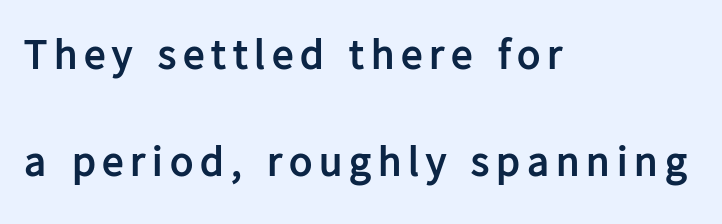
Q: Is the text bold? A: Yes.
Q: Is the text italic (slanted)? A: No, it is upright.
Q: Is the typeface a serif or a sans-serif typeface? A: Sans-serif.
Q: Is the text underlined? A: No.
Q: How is the paragraph aligned? A: Left-aligned.
Q: Is the spacing between lines tight, normal or loose? A: Loose.
Q: Width (condensed, normal, or wide)? A: Normal.
Q: Stroke contrast? A: Low.
Q: x-height? A: Medium.
Q: Monospaced? A: No.
